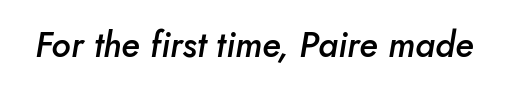
The image shows 35 px semibold type, italic (leaning right); set normal letter spacing, not underlined; low stroke contrast and a small x-height.
